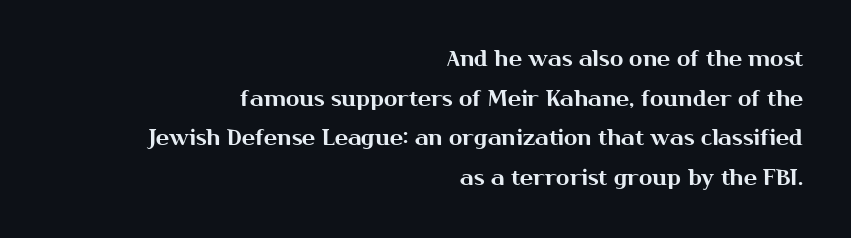
Q: Is the text italic (slanted)? A: No, it is upright.
Q: Is the text underlined? A: No.
Q: How is the paragraph aligned? A: Right-aligned.
Q: Is the spacing between letters normal or unusually wide? A: Normal.
